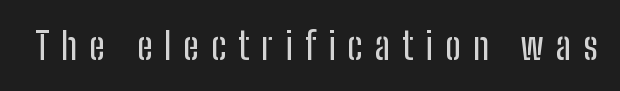
{"serif": "no", "italic": "no", "width": "condensed", "stroke_contrast": "low", "x_height": "medium", "monospaced": "no", "underline": "no", "letter_spacing": "wide", "letter_spacing_em": 0.32, "glyph_px": 38}
